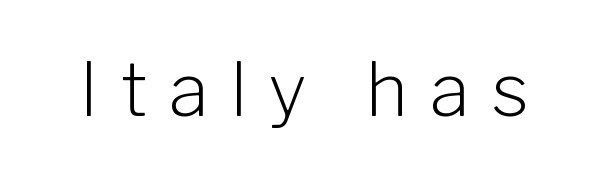
{"serif": "no", "italic": "no", "bold": "no", "weight": "light", "width": "normal", "stroke_contrast": "low", "x_height": "medium", "monospaced": "no", "underline": "no", "letter_spacing": "wide", "letter_spacing_em": 0.3, "glyph_px": 73}
